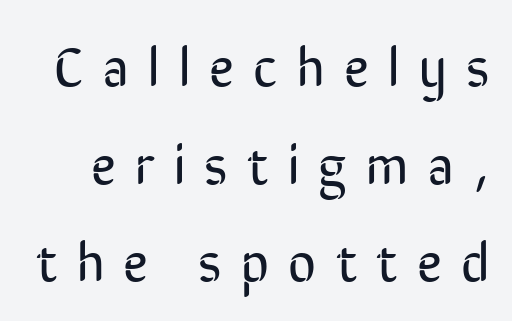
The image shows 54 px regular-weight, condensed sans-serif type, upright; set line spacing 1.81x, unusually wide letter spacing (+0.36 em), not underlined; low stroke contrast and a medium x-height.
